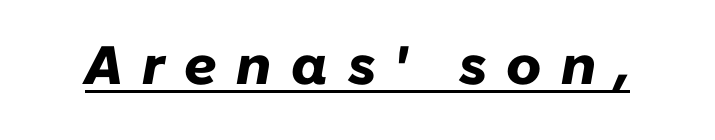
Notice how the stems are inclined rather than vertical — that's the hallmark of italics. Students, observe the line beneath the letters — that is underlining. Proportional: the letters do not fall into vertical columns. Pretty heavy lettering here — definitely bold. Loose tracking; the words dissolve into strings of separated letters.
